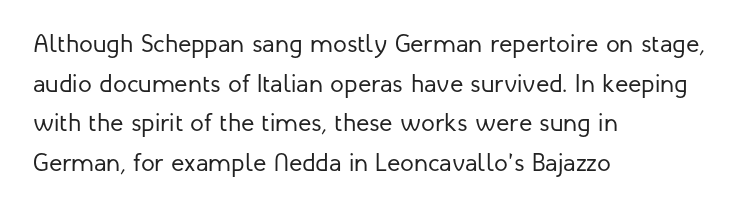
The image shows 25 px text type, upright; set left-aligned, normal line spacing (1.59x), normal letter spacing, not underlined.
